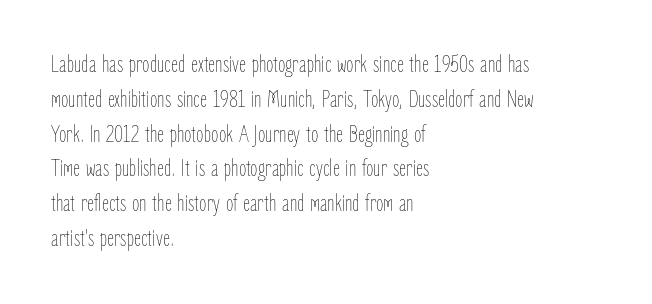
Summary of weight: not heavy and not bold. The passage shown stacks its lines at a standard gap. Upright lettering throughout. Tracking value appears to be zero — textbook default spacing.
